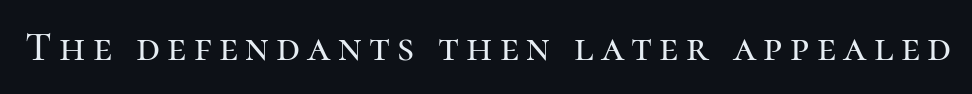
{"serif": "yes", "italic": "no", "width": "normal", "stroke_contrast": "high", "x_height": "medium", "monospaced": "no", "underline": "no", "glyph_px": 42}
